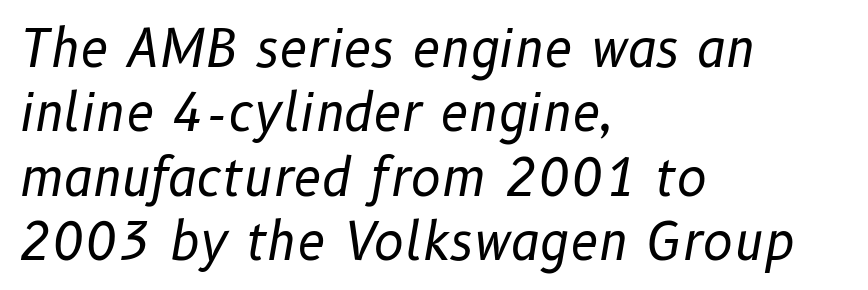
Q: Is the text bold? A: No.
Q: Is the text italic (slanted)? A: Yes, it leans right by about 10 degrees.
Q: Is the text underlined? A: No.
Q: How is the paragraph aligned? A: Left-aligned.
Q: Is the spacing between letters normal or unusually wide? A: Normal.
Q: Is the spacing between lines tight, normal or loose? A: Normal.
Q: Width (condensed, normal, or wide)? A: Normal.
Q: Stroke contrast? A: Low.
Q: x-height? A: Medium.
Q: Monospaced? A: No.
